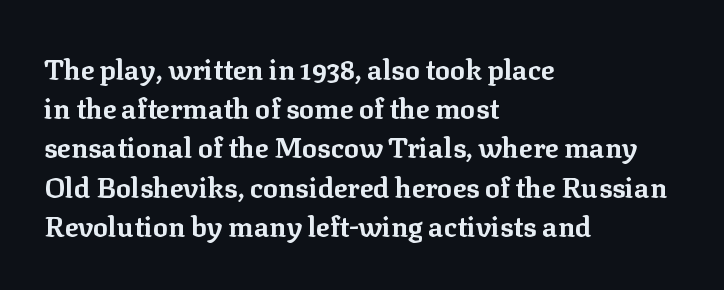
Q: Is the text bold? A: Yes.
Q: Is the text italic (slanted)? A: No, it is upright.
Q: Is the typeface a serif or a sans-serif typeface? A: Serif.
Q: Is the text underlined? A: No.
Q: How is the paragraph aligned? A: Left-aligned.
Q: Is the spacing between letters normal or unusually wide? A: Normal.
Q: Is the spacing between lines tight, normal or loose? A: Normal.
Q: Width (condensed, normal, or wide)? A: Normal.
Q: Stroke contrast? A: Low.
Q: x-height? A: Medium.
Q: Monospaced? A: No.
